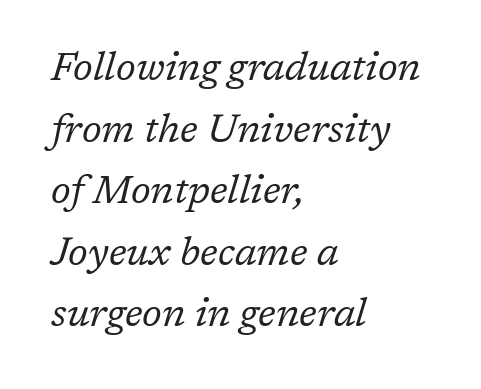
Q: Is the text bold? A: No.
Q: Is the text italic (slanted)? A: Yes, it leans right by about 17 degrees.
Q: Is the typeface a serif or a sans-serif typeface? A: Serif.
Q: Is the text underlined? A: No.
Q: How is the paragraph aligned? A: Left-aligned.
Q: Is the spacing between letters normal or unusually wide? A: Normal.
Q: Is the spacing between lines tight, normal or loose? A: Normal.
Q: Width (condensed, normal, or wide)? A: Normal.
Q: Stroke contrast? A: Low.
Q: x-height? A: Medium.
Q: Monospaced? A: No.
